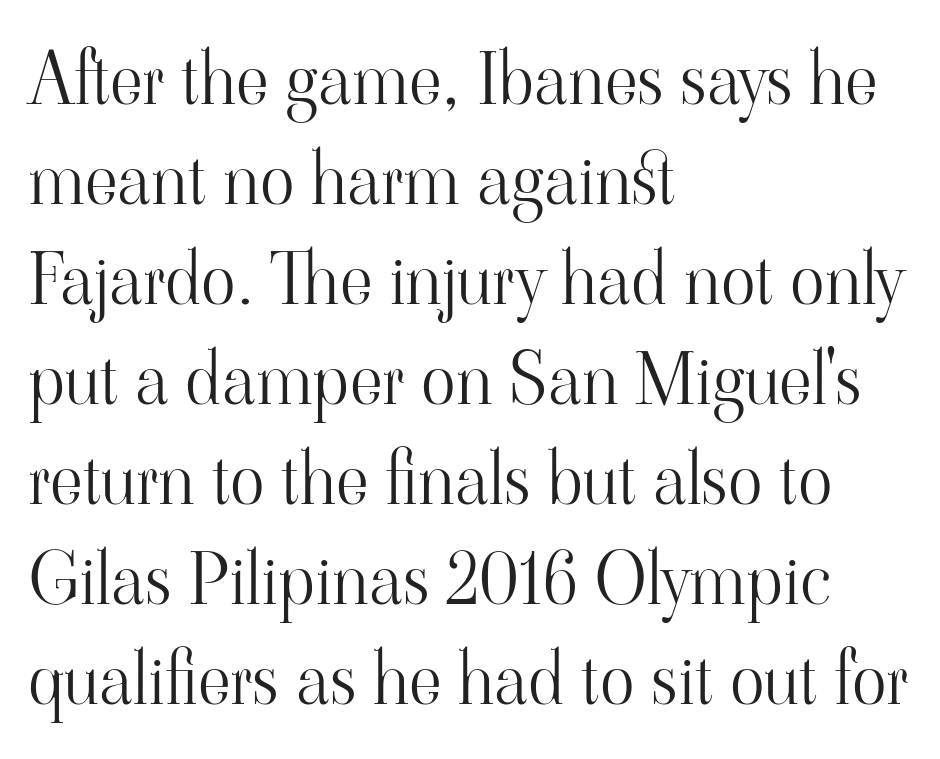
{"serif": "yes", "italic": "no", "bold": "no", "weight": "light", "width": "normal", "stroke_contrast": "high", "x_height": "small", "monospaced": "no", "underline": "no", "align": "left", "line_spacing": "normal", "line_spacing_ratio": 1.39, "letter_spacing": "normal", "letter_spacing_em": 0.0, "glyph_px": 72}
